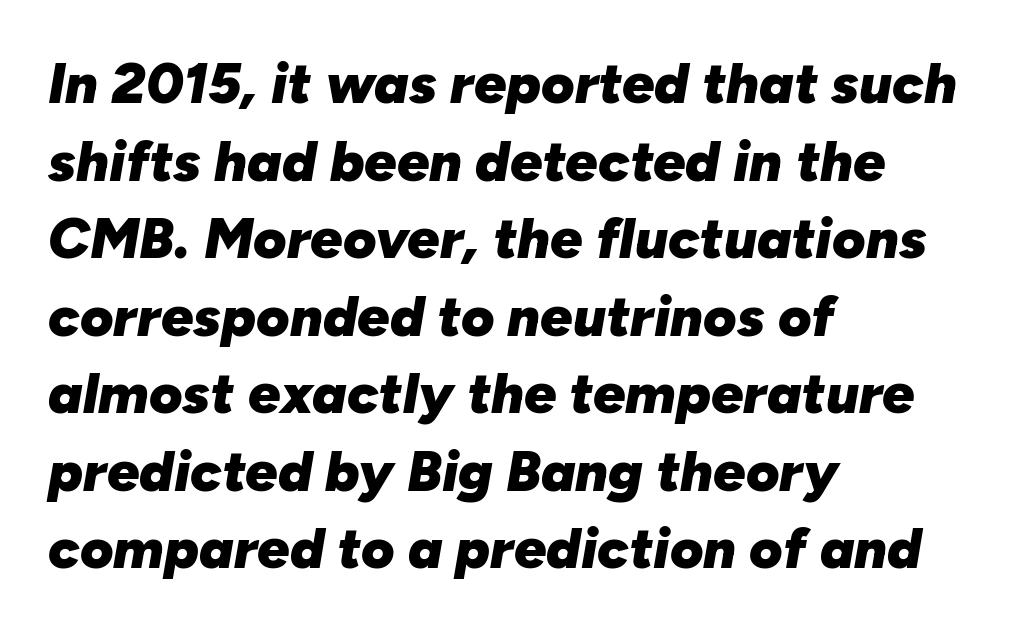
Tracking here is standard; glyphs follow each other at the usual distance. Underlining? Definitely not there. Observe the lean: these are italic letterforms. Teacher's note: observe the even left margin — that is flush-left alignment. Baseline-to-baseline distance is the conventional proportion of letter height. Pretty heavy lettering here — definitely bold.
